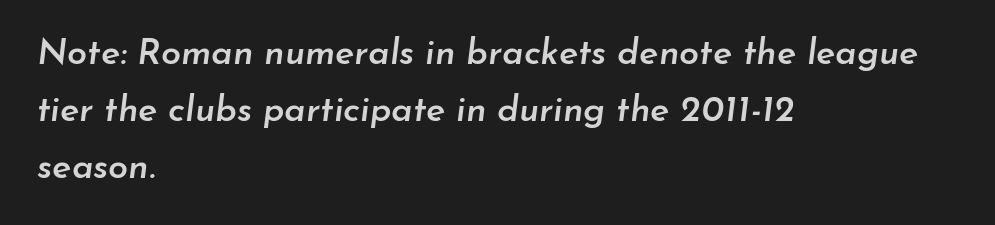
The passage shown is not underscored anywhere. Quick note: italic. Here the designer chose a conventional face with non-uniform glyph widths. The passage shown has conventional tracking throughout.
